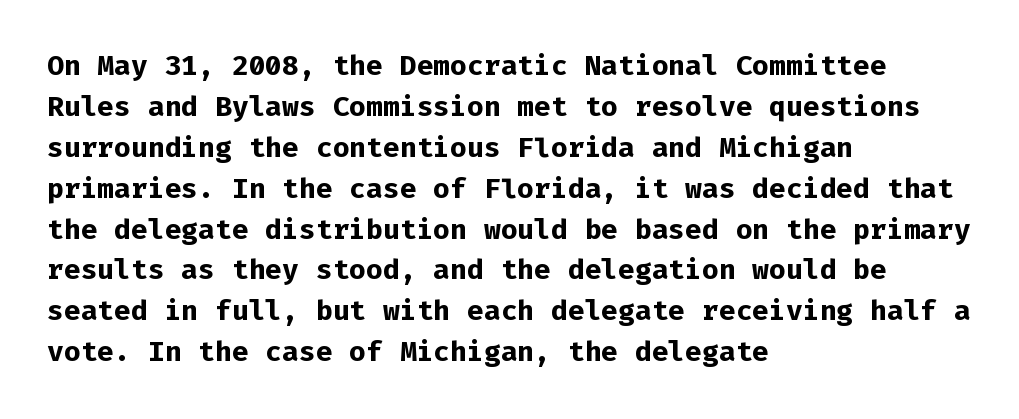
Q: Is the text bold? A: Yes.
Q: Is the text italic (slanted)? A: No, it is upright.
Q: Is the typeface a serif or a sans-serif typeface? A: Sans-serif.
Q: Is the text underlined? A: No.
Q: How is the paragraph aligned? A: Left-aligned.
Q: Is the spacing between letters normal or unusually wide? A: Normal.
Q: Is the spacing between lines tight, normal or loose? A: Normal.
Q: Width (condensed, normal, or wide)? A: Normal.
Q: Stroke contrast? A: Low.
Q: x-height? A: Medium.
Q: Monospaced? A: Yes.
